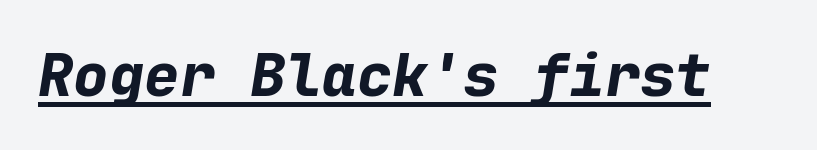
{"italic": "yes", "lean": "right", "slant_degrees": 9, "bold": "yes", "weight": "bold", "width": "normal", "stroke_contrast": "low", "x_height": "medium", "monospaced": "yes", "underline": "yes", "letter_spacing": "normal", "letter_spacing_em": 0.0, "glyph_px": 59}
